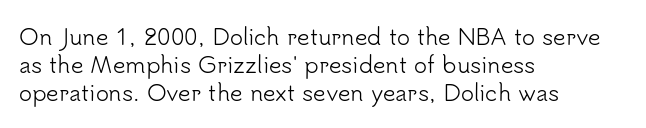
{"italic": "no", "bold": "no", "underline": "no", "align": "left", "line_spacing": "normal", "line_spacing_ratio": 1.28, "letter_spacing": "normal", "letter_spacing_em": 0.0, "glyph_px": 22}
